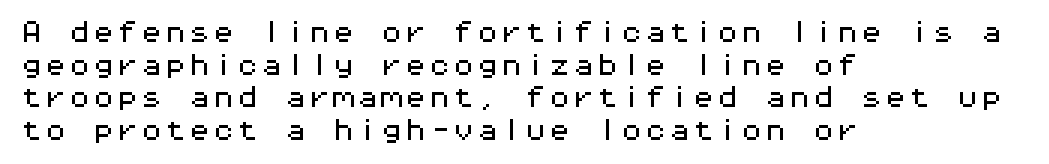
The vertical gap from one line to the next is medium. The rendering keeps characters at their native spacing. The axis of the letterforms is exactly vertical. Bare-footed words on every line. In CSS terms this would be text-align: left.
